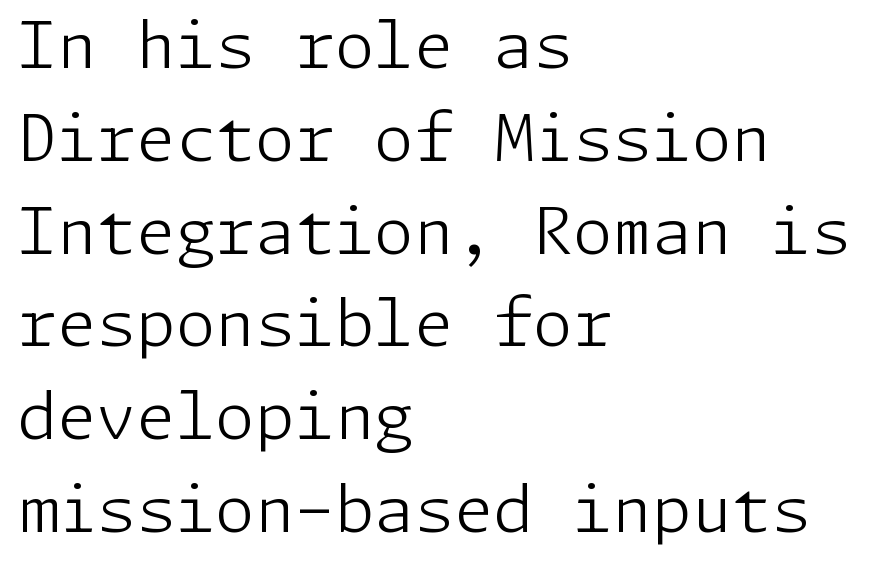
{"serif": "no", "italic": "no", "bold": "no", "weight": "light", "width": "normal", "stroke_contrast": "low", "x_height": "medium", "underline": "no", "align": "left", "line_spacing": "normal", "line_spacing_ratio": 1.45, "letter_spacing": "normal", "letter_spacing_em": 0.0, "glyph_px": 64}
